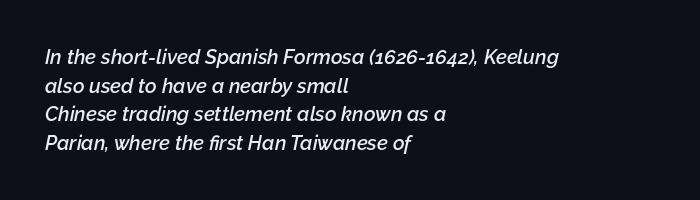
{"italic": "yes", "lean": "right", "slant_degrees": 12, "bold": "semi", "underline": "no", "align": "left", "line_spacing": "normal", "line_spacing_ratio": 1.43, "letter_spacing": "normal", "letter_spacing_em": 0.0, "glyph_px": 20}
